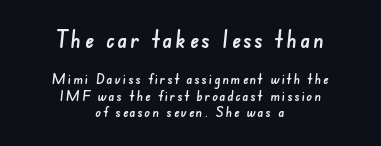
{"underline": "no", "align": "center", "line_spacing_ratio": 1.17, "larger_block": "first", "size_ratio": 1.64, "glyph_px": 23}
